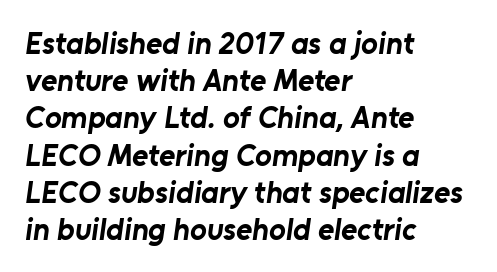
{"serif": "no", "bold": "yes", "weight": "bold", "width": "normal", "stroke_contrast": "low", "x_height": "medium", "monospaced": "no", "underline": "no", "align": "left", "line_spacing_ratio": 1.2, "letter_spacing": "normal", "letter_spacing_em": 0.0, "glyph_px": 31}
